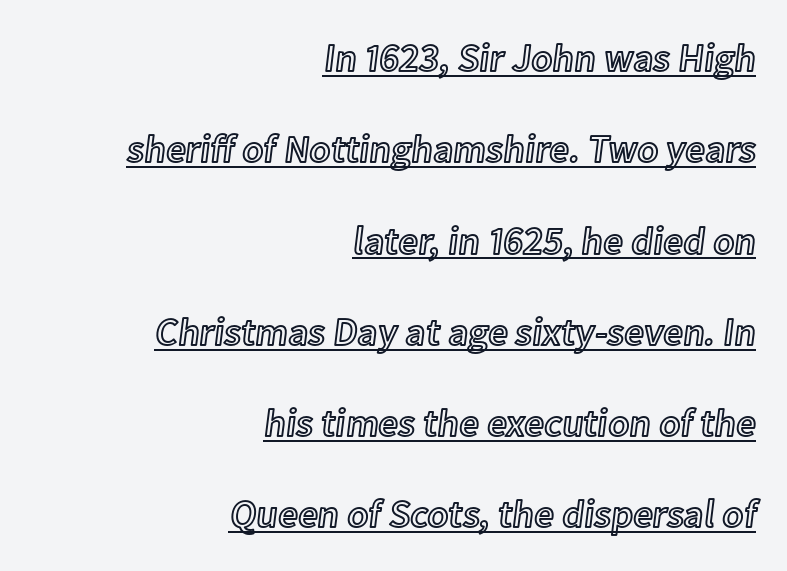
Q: Is the text italic (slanted)? A: Yes.
Q: Is the text underlined? A: Yes.
Q: How is the paragraph aligned? A: Right-aligned.
Q: Is the spacing between letters normal or unusually wide? A: Normal.
Q: Is the spacing between lines tight, normal or loose? A: Loose.
Q: Width (condensed, normal, or wide)? A: Normal.
Q: x-height? A: Medium.
Q: Monospaced? A: No.
